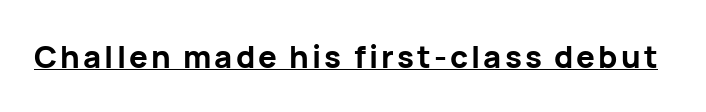
The type family on display is of the sans-serif kind. Has an underline been added? It has. It's the straight-up-and-down kind of type. This sample has the flowing, uneven cadence of proportional lettering.
